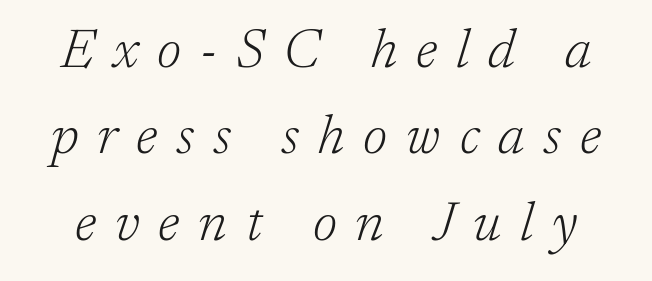
Loose tracking; the words dissolve into strings of separated letters. Baseline-to-baseline distance is the conventional proportion of letter height. Beneath every word, the page is bare. The specimen reads as italic at a glance. In terms of letterform style, serifs are clearly present.
